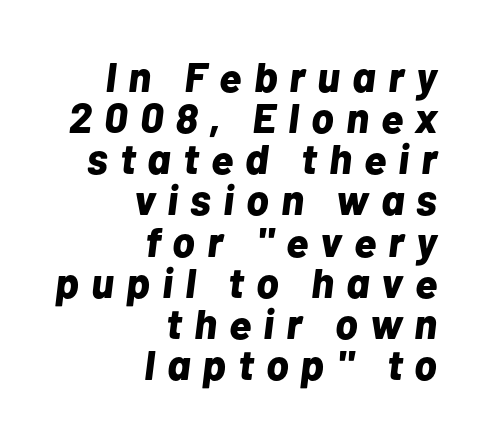
Q: Is the text bold? A: Yes.
Q: Is the text italic (slanted)? A: Yes, it leans right by about 7 degrees.
Q: Is the text underlined? A: No.
Q: How is the paragraph aligned? A: Right-aligned.
Q: Is the spacing between letters normal or unusually wide? A: Unusually wide.
Q: Is the spacing between lines tight, normal or loose? A: Tight.
Q: Width (condensed, normal, or wide)? A: Normal.
Q: Stroke contrast? A: Low.
Q: x-height? A: Medium.
Q: Monospaced? A: No.
